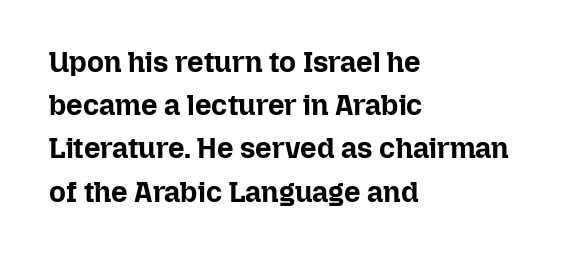
The image shows 29 px bold type, upright; set left-aligned, normal line spacing (1.49x), normal letter spacing, not underlined; low stroke contrast and a medium x-height.
